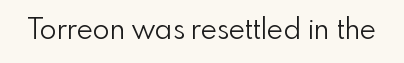
Q: Is the text bold? A: No.
Q: Is the text italic (slanted)? A: No, it is upright.
Q: Is the typeface a serif or a sans-serif typeface? A: Sans-serif.
Q: Is the text underlined? A: No.
Q: Is the spacing between letters normal or unusually wide? A: Normal.
Q: Width (condensed, normal, or wide)? A: Normal.
Q: Stroke contrast? A: Low.
Q: x-height? A: Small.
Q: Monospaced? A: No.
